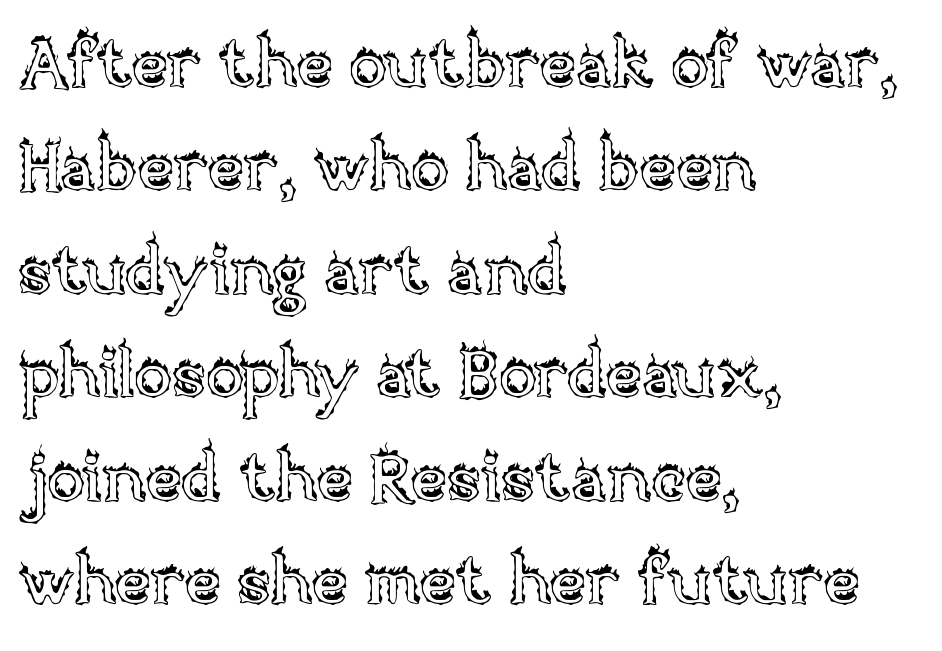
{"italic": "no", "width": "normal", "x_height": "large", "monospaced": "no", "underline": "no", "align": "left", "line_spacing": "normal", "line_spacing_ratio": 1.5, "letter_spacing": "normal", "letter_spacing_em": 0.0, "glyph_px": 69}
